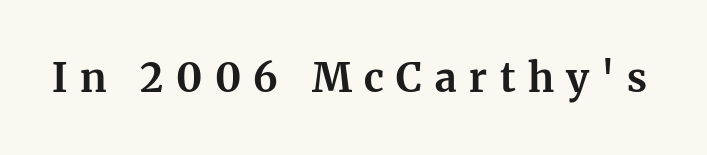
{"serif": "yes", "italic": "no", "bold": "yes", "weight": "bold", "width": "normal", "stroke_contrast": "medium", "x_height": "medium", "monospaced": "no", "underline": "no", "letter_spacing": "wide", "letter_spacing_em": 0.31, "glyph_px": 40}
